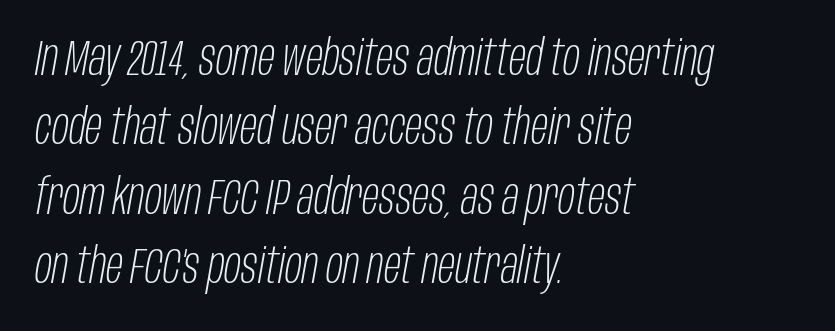
The passage shown is typed in a proportional face where columns would drift. This sample is left-justified, so line endings fall wherever the words run out. Notice how the stems are inclined rather than vertical — that's the hallmark of italics. The letters look calm and open, with moderate or lighter stems.
